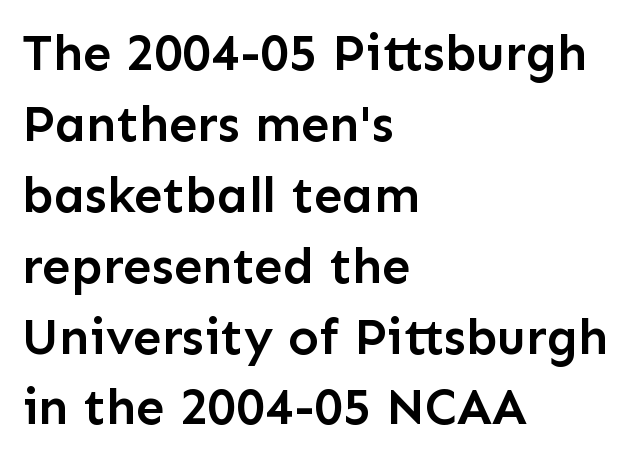
The image shows 51 px semibold sans-serif type, upright; set left-aligned, normal line spacing (1.39x), normal letter spacing, not underlined; low stroke contrast and a medium x-height.
